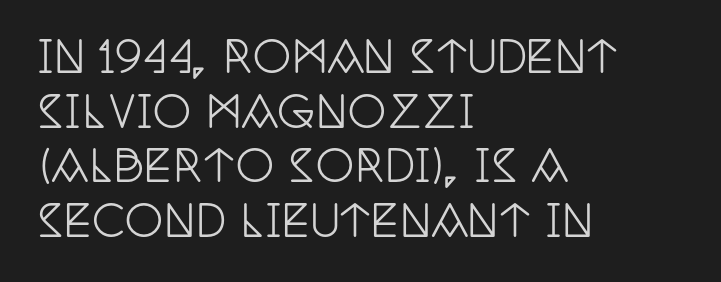
Clear beneath every line of the passage. Where is the straight margin? On the left. Posture: straight, roman, zero tilt. The passage shown stacks its lines at a standard gap. Each letter keeps its own natural width here, so spacing adapts to shape. The typeface chosen for these lines features serifs.
